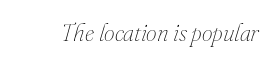
Look at the tracking — it's just the regular setting, nothing added. Quick note: italic. Words float on clear page, feet unadorned. On a weight scale, this lands at 450 or below.
